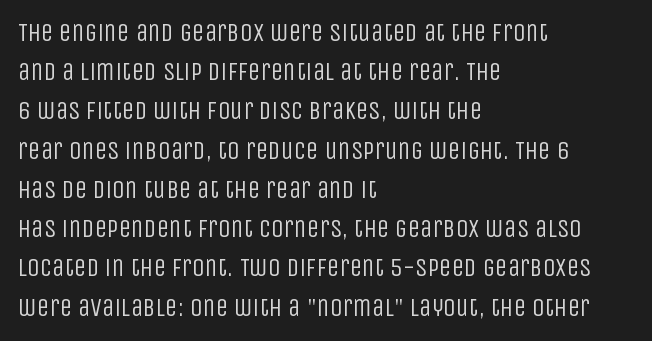
The image shows 25 px text type, upright; set left-aligned, normal line spacing (1.57x), normal letter spacing, not underlined.
